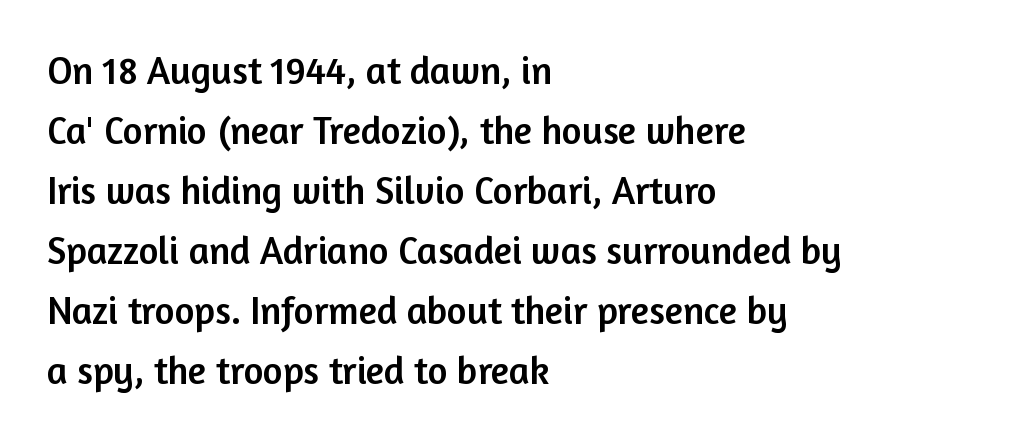
Q: Is the text italic (slanted)? A: No, it is upright.
Q: Is the typeface a serif or a sans-serif typeface? A: Sans-serif.
Q: Is the text underlined? A: No.
Q: How is the paragraph aligned? A: Left-aligned.
Q: Is the spacing between letters normal or unusually wide? A: Normal.
Q: Is the spacing between lines tight, normal or loose? A: Normal.
Q: Width (condensed, normal, or wide)? A: Normal.
Q: Stroke contrast? A: Low.
Q: x-height? A: Medium.
Q: Monospaced? A: No.
